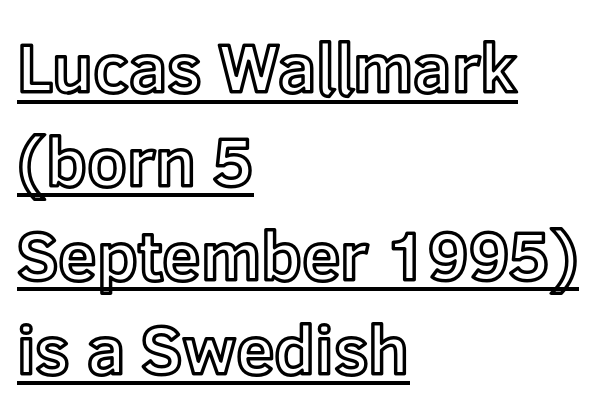
This sample uses plain, unmodified letter spacing. Decoration check: the copy is underlined. Casual observation: everything's shoved over to the left. If you measured baseline to baseline, you'd find a middling distance.
